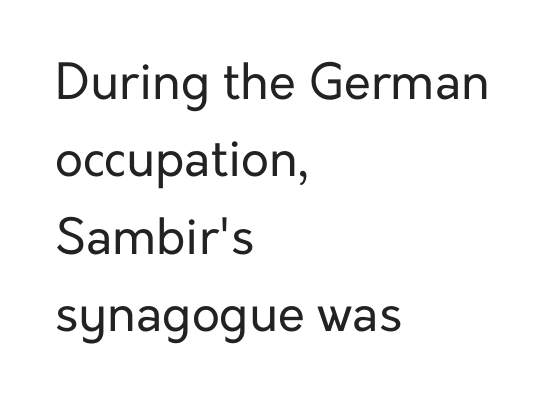
This rendering features lettering with no underline. Weight: in the light-to-regular range. Spacing between characters is what you'd get straight out of the box. Looks like regular typesetting: each glyph gets only the width it needs. Does the type have serifs? No, each stem ends abruptly. The rendering anchors every line to the left-hand side.
